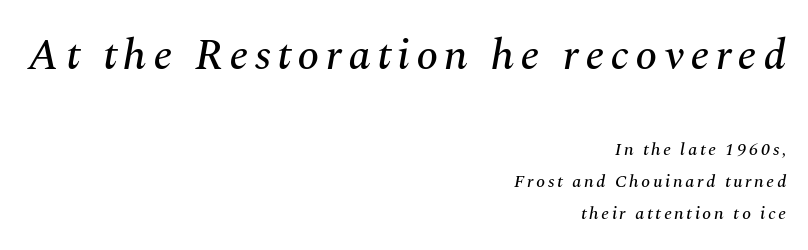
The image shows 44 px serif type, italic (leaning right); set right-aligned, line spacing 1.77x, not underlined; the first (top) block is 2.44x larger; medium stroke contrast and a medium x-height.
